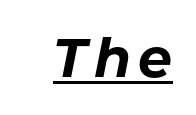
Is the type slanted? Yes — the strokes lean at a clear angle. Bold? Absolutely — the strokes are thick and heavy. Spacing verdict: proportional, widths tailored to each character. Students, observe the line beneath the letters — that is underlining.
